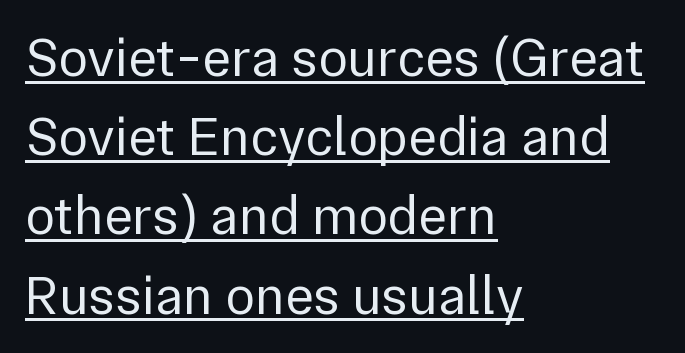
The image shows 55 px regular-weight sans-serif type, upright; set left-aligned, normal line spacing (1.44x), normal letter spacing, underlined; a medium x-height.
